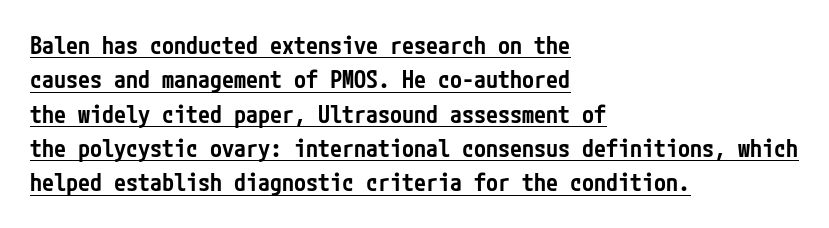
Left-aligned paragraph, ragged on the right. Does extra space separate the letters? No, they use regular spacing. Regular leading. Students, this is semibold: more ink than regular, less than bold. This is underlined copy, the kind a proofreader might mark for attention. Nope, not italic — everything's standing straight.
